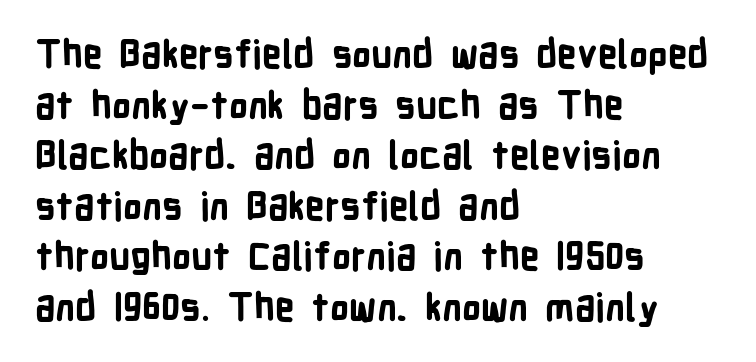
Q: Is the text bold? A: Yes.
Q: Is the text italic (slanted)? A: No, it is upright.
Q: Is the typeface a serif or a sans-serif typeface? A: Sans-serif.
Q: Is the text underlined? A: No.
Q: How is the paragraph aligned? A: Left-aligned.
Q: Is the spacing between letters normal or unusually wide? A: Normal.
Q: Is the spacing between lines tight, normal or loose? A: Normal.
Q: Width (condensed, normal, or wide)? A: Condensed.
Q: Stroke contrast? A: Low.
Q: x-height? A: Medium.
Q: Monospaced? A: No.
